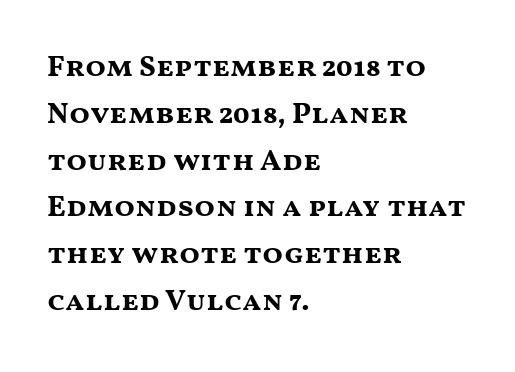
Regarding serifs, this sample does without them. Beneath every word, the page is bare. Visually the block forms a straight wall on the left and a jagged coastline on the right. Weight check: bold — yes, fully. The letterforms sit shoulder to shoulder at normal distance.
